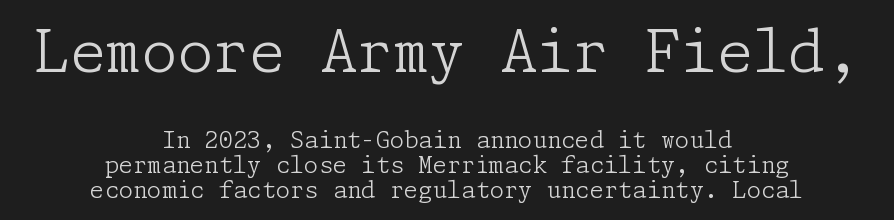
Q: Is the text bold? A: No.
Q: Is the text italic (slanted)? A: No, it is upright.
Q: Is the typeface a serif or a sans-serif typeface? A: Serif.
Q: Is the text underlined? A: No.
Q: How is the paragraph aligned? A: Centered.
Q: Is the spacing between letters normal or unusually wide? A: Normal.
Q: Is the spacing between lines tight, normal or loose? A: Tight.
Q: Which block of text is set in a larger size, the first (top) or the second (bottom)? A: The first (top) one.
Q: Width (condensed, normal, or wide)? A: Normal.
Q: Stroke contrast? A: Low.
Q: x-height? A: Medium.
